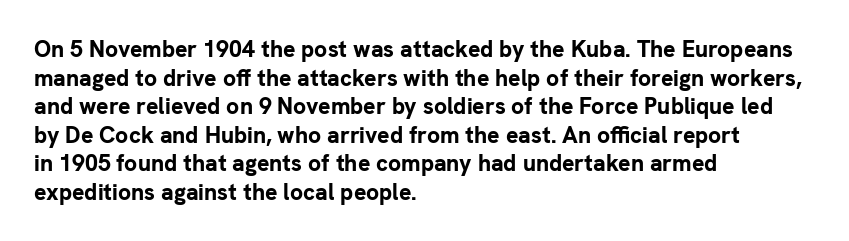
Every character sits straight up, as roman type does. Stroke thickness is high; the sample reads as a true bold. Inter-character spacing is left at the font's built-in metrics. Casual observation: everything's shoved over to the left. The specimen omits any rule beneath the text block's lines.
